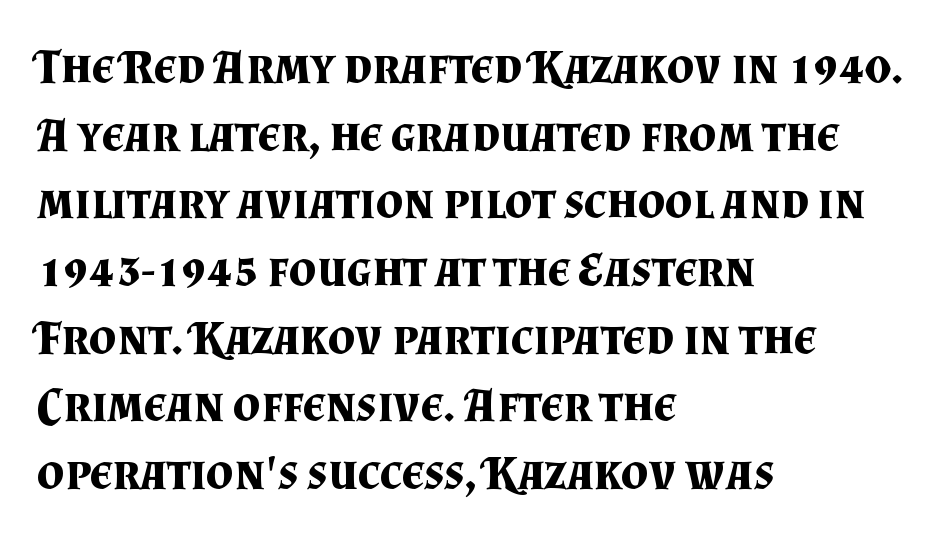
Q: Is the text bold? A: Yes.
Q: Is the text italic (slanted)? A: No, it is upright.
Q: Is the typeface a serif or a sans-serif typeface? A: Serif.
Q: Is the text underlined? A: No.
Q: How is the paragraph aligned? A: Left-aligned.
Q: Is the spacing between letters normal or unusually wide? A: Normal.
Q: Is the spacing between lines tight, normal or loose? A: Normal.
Q: Width (condensed, normal, or wide)? A: Normal.
Q: Stroke contrast? A: Medium.
Q: x-height? A: Small.
Q: Monospaced? A: No.
